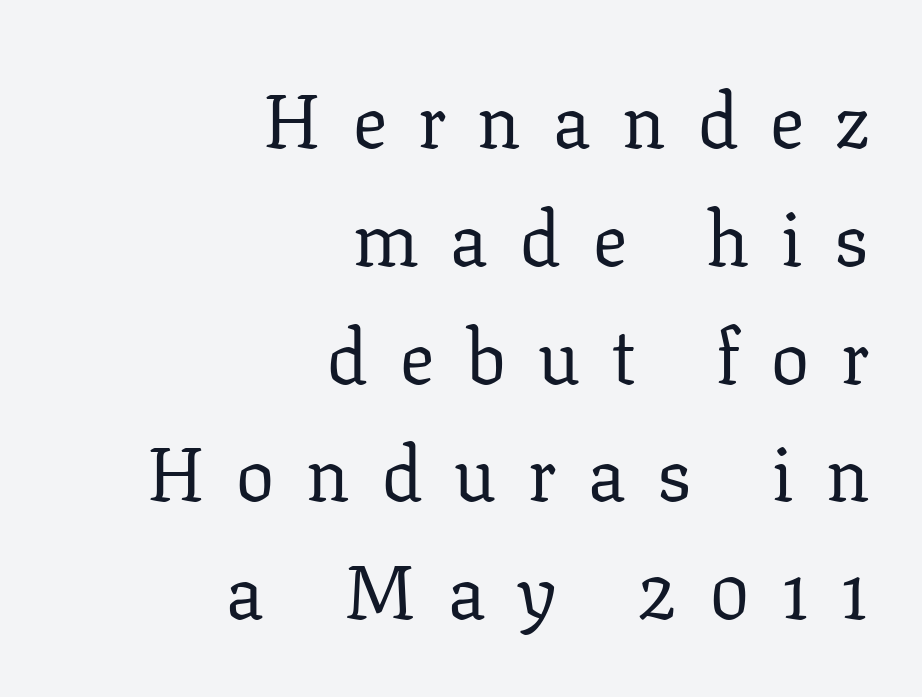
Q: Is the text bold? A: No.
Q: Is the text italic (slanted)? A: No, it is upright.
Q: Is the typeface a serif or a sans-serif typeface? A: Serif.
Q: Is the text underlined? A: No.
Q: How is the paragraph aligned? A: Right-aligned.
Q: Is the spacing between letters normal or unusually wide? A: Unusually wide.
Q: Is the spacing between lines tight, normal or loose? A: Normal.
Q: Width (condensed, normal, or wide)? A: Normal.
Q: Stroke contrast? A: Low.
Q: x-height? A: Medium.
Q: Monospaced? A: No.
